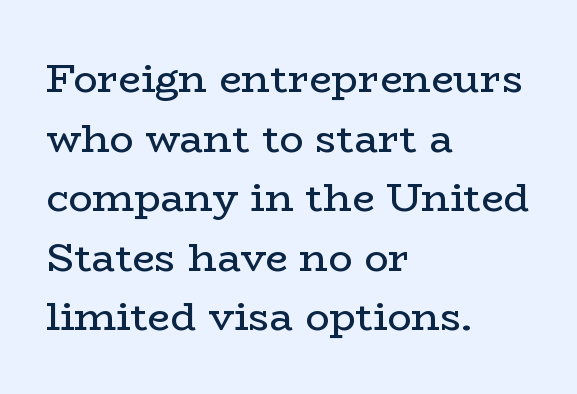
{"serif": "yes", "italic": "no", "bold": "no", "weight": "regular", "width": "wide", "stroke_contrast": "low", "x_height": "medium", "monospaced": "no", "underline": "no", "align": "left", "line_spacing": "normal", "line_spacing_ratio": 1.49, "letter_spacing": "normal", "letter_spacing_em": 0.0, "glyph_px": 40}
